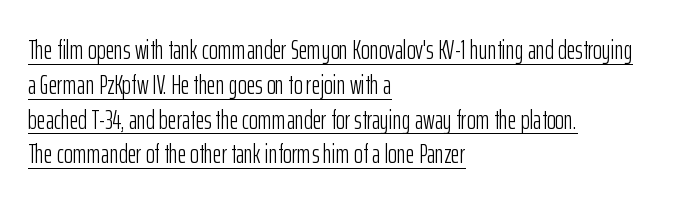
The image shows 27 px text type, upright; set left-aligned, normal line spacing (1.29x), normal letter spacing, underlined.
